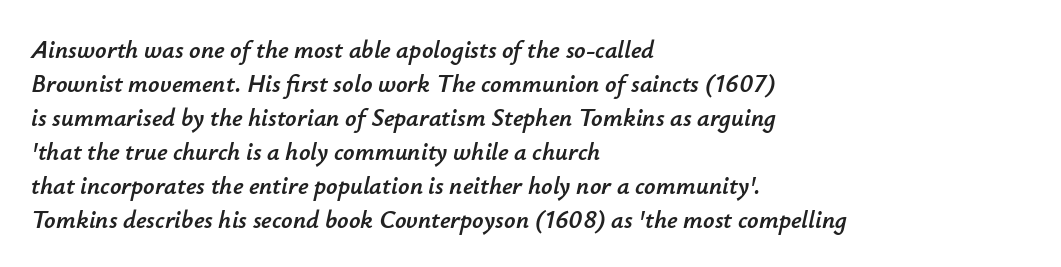
The image shows 25 px text type, italic (leaning right); set left-aligned, normal line spacing (1.36x), normal letter spacing, not underlined.
